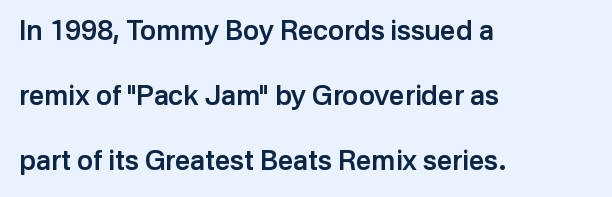
Anything drawn beneath the words? Only blank space. These words are printed semibold, heavier than regular yet not bold. Casual observation: everything's shoved over to the left. The rendering keeps characters at their native spacing. A great deal of white space separates one row of letters from the next. Italic? Not at all — the glyphs are vertical.
